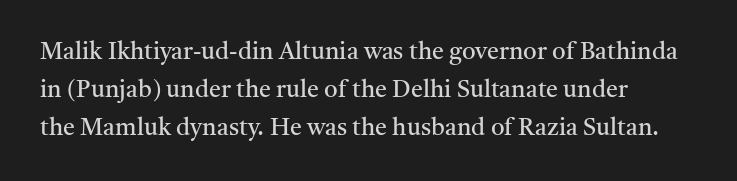
{"italic": "no", "bold": "no", "underline": "no", "align": "left", "line_spacing": "normal", "line_spacing_ratio": 1.58, "letter_spacing": "normal", "letter_spacing_em": 0.0, "glyph_px": 24}
